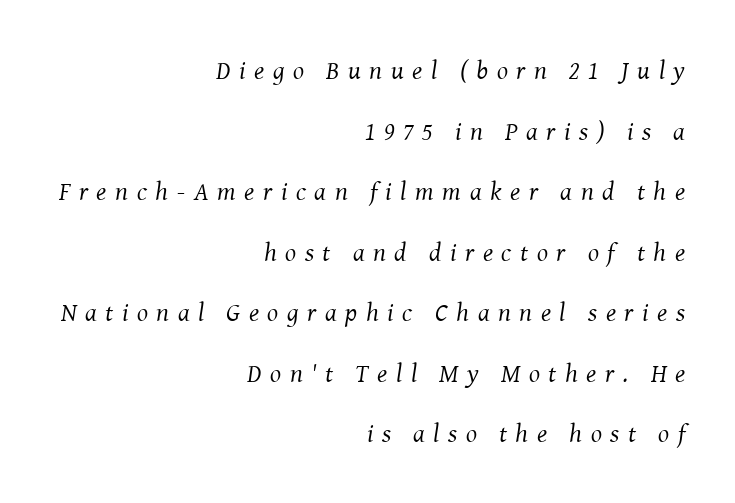
The image shows 26 px text type, italic (leaning right); set right-aligned, loose line spacing (2.33x), unusually wide letter spacing (+0.33 em), not underlined.
